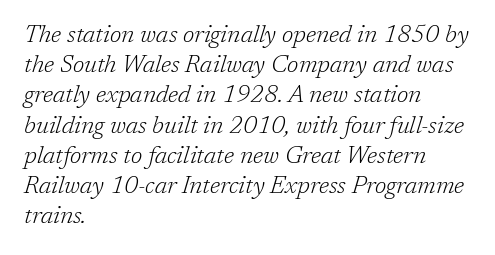
The letters sit at their default tracking, neither squeezed nor spread. Designer's note — italics engaged. The face looks like a standard text weight, possibly lighter. Is the block centered? No — it sits flush against the left margin. Leading matches the norm, producing a regular column. Honestly, there is no underline to notice here at all.
